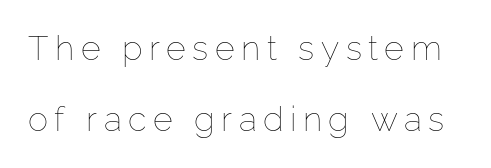
Q: Is the text bold? A: No.
Q: Is the text italic (slanted)? A: No, it is upright.
Q: Is the text underlined? A: No.
Q: Is the spacing between lines tight, normal or loose? A: Loose.
Q: Width (condensed, normal, or wide)? A: Normal.
Q: Stroke contrast? A: Low.
Q: x-height? A: Medium.
Q: Monospaced? A: No.
